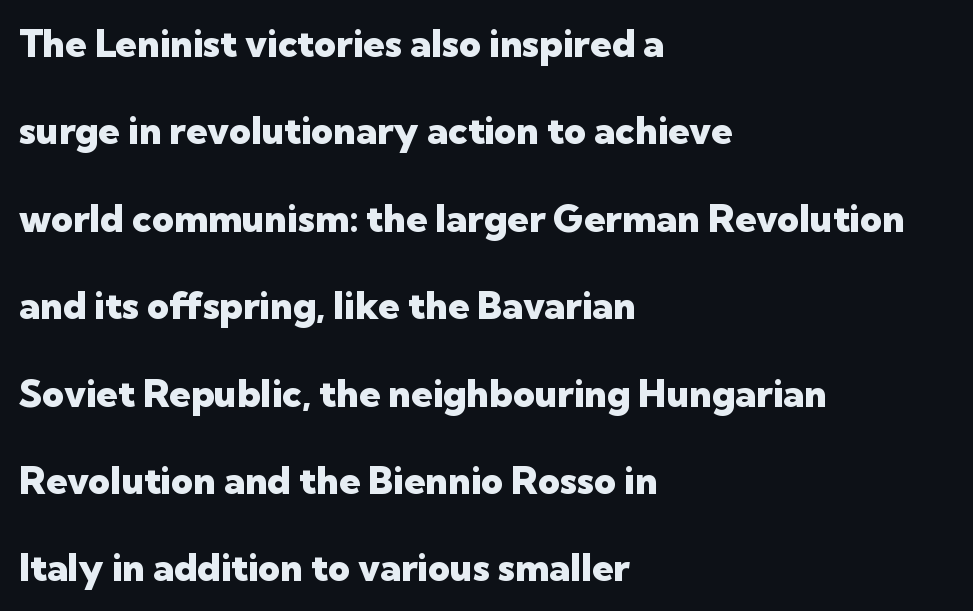
{"serif": "no", "italic": "no", "bold": "yes", "weight": "heavy", "width": "normal", "stroke_contrast": "low", "x_height": "medium", "monospaced": "no", "underline": "no", "align": "left", "line_spacing": "loose", "line_spacing_ratio": 2.3, "letter_spacing": "normal", "letter_spacing_em": 0.0, "glyph_px": 38}
